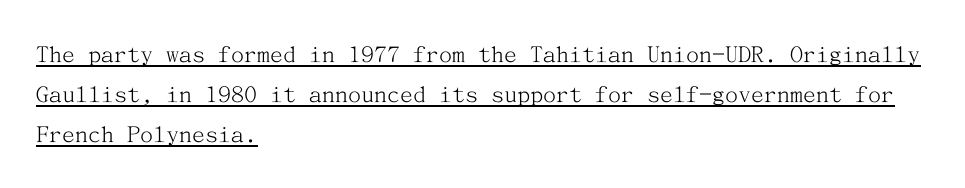
The image shows 26 px text type, upright; set left-aligned, normal line spacing (1.53x), normal letter spacing, underlined.
